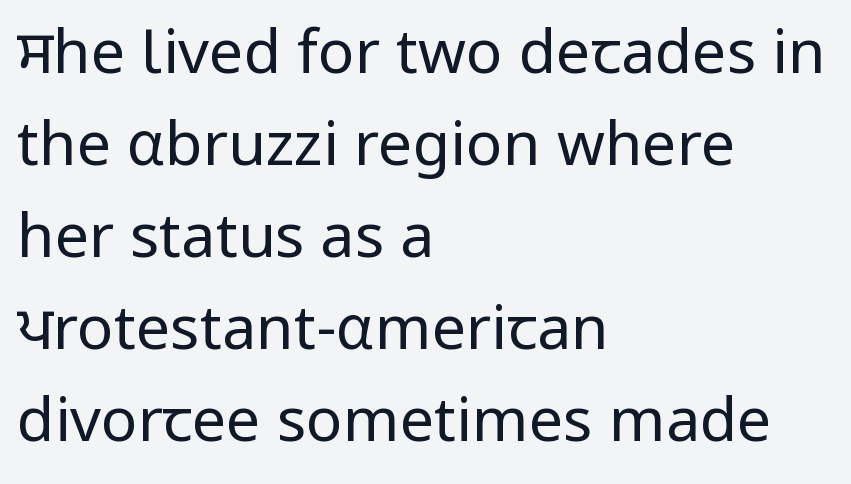
Q: Is the text bold? A: No.
Q: Is the text italic (slanted)? A: No, it is upright.
Q: Is the typeface a serif or a sans-serif typeface? A: Sans-serif.
Q: Is the text underlined? A: No.
Q: How is the paragraph aligned? A: Left-aligned.
Q: Is the spacing between letters normal or unusually wide? A: Normal.
Q: Is the spacing between lines tight, normal or loose? A: Normal.
Q: Width (condensed, normal, or wide)? A: Normal.
Q: Stroke contrast? A: Low.
Q: x-height? A: Medium.
Q: Monospaced? A: No.
